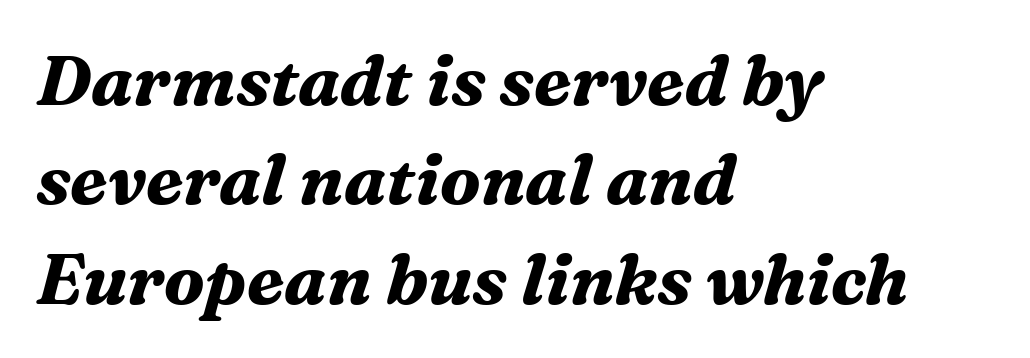
The image shows 70 px bold serif type, italic (leaning right); set left-aligned, normal line spacing (1.42x), normal letter spacing, not underlined; medium stroke contrast and a medium x-height.
